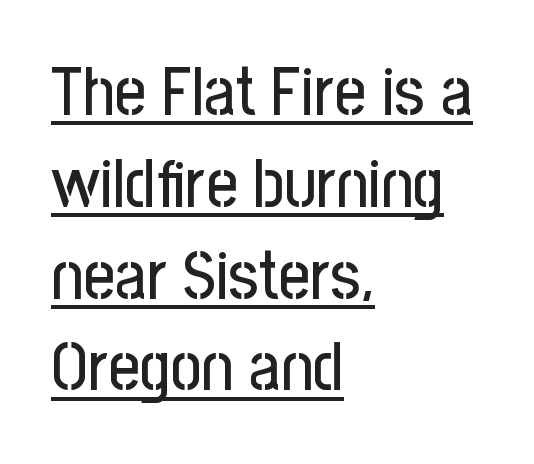
Tall strokes in this sample are plumb rather than angled. The compositor pushed each line to the left boundary. What kind of face is this? One without serifs — a sans. Short note: letters normally spaced.
